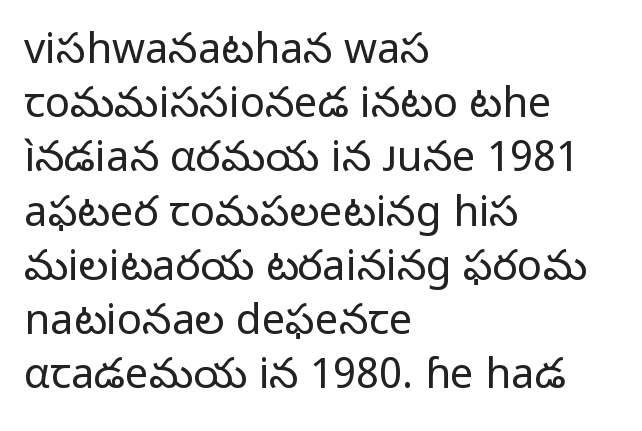
{"serif": "no", "italic": "no", "bold": "no", "weight": "regular", "width": "normal", "stroke_contrast": "low", "x_height": "medium", "monospaced": "no", "underline": "no", "align": "left", "line_spacing": "normal", "line_spacing_ratio": 1.29, "letter_spacing": "normal", "letter_spacing_em": 0.0, "glyph_px": 42}
